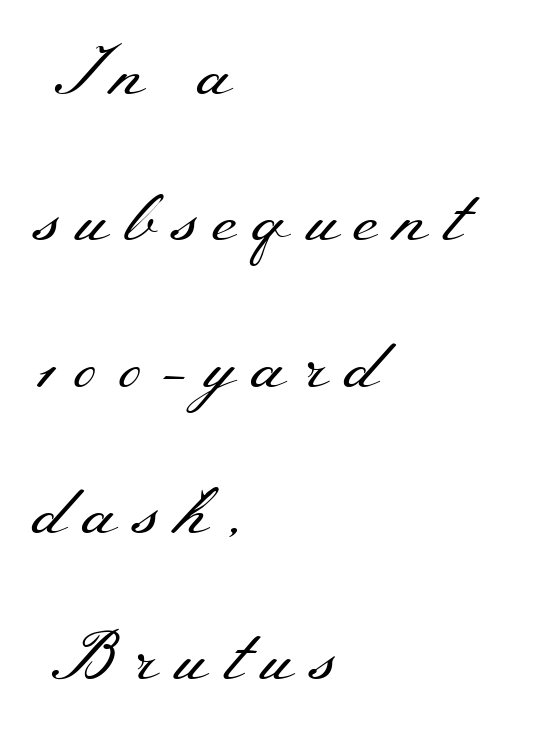
Q: Is the text bold? A: No.
Q: Is the text italic (slanted)? A: Yes.
Q: Is the typeface a serif or a sans-serif typeface? A: Serif.
Q: Is the text underlined? A: No.
Q: How is the paragraph aligned? A: Left-aligned.
Q: Is the spacing between letters normal or unusually wide? A: Unusually wide.
Q: Is the spacing between lines tight, normal or loose? A: Loose.
Q: Width (condensed, normal, or wide)? A: Wide.
Q: Stroke contrast? A: Medium.
Q: x-height? A: Small.
Q: Monospaced? A: No.
